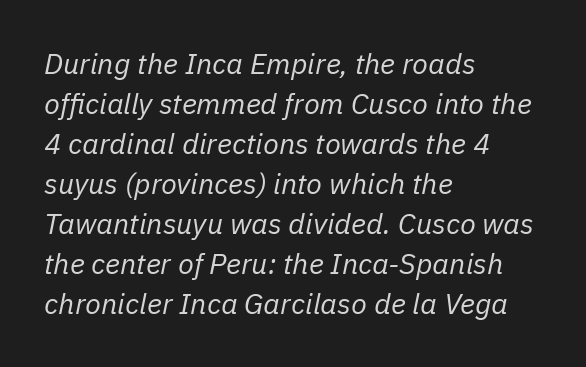
{"italic": "yes", "lean": "right", "slant_degrees": 11, "bold": "no", "weight": "regular", "width": "normal", "stroke_contrast": "low", "x_height": "medium", "monospaced": "no", "underline": "no", "align": "left", "line_spacing": "normal", "line_spacing_ratio": 1.38, "letter_spacing": "normal", "letter_spacing_em": 0.0, "glyph_px": 29}
